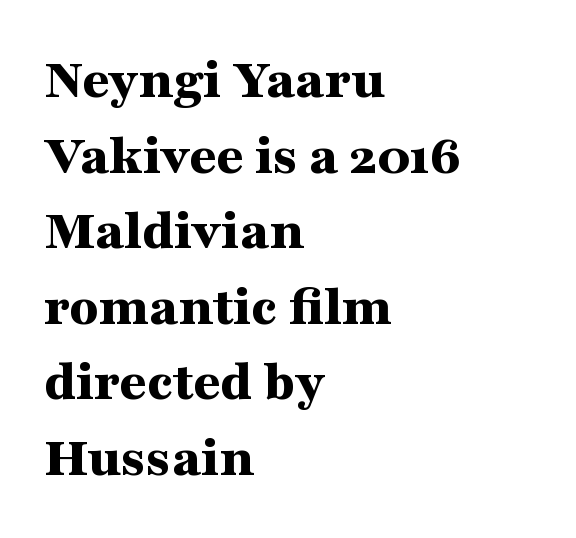
Q: Is the text bold? A: Yes.
Q: Is the text italic (slanted)? A: No, it is upright.
Q: Is the typeface a serif or a sans-serif typeface? A: Serif.
Q: Is the text underlined? A: No.
Q: How is the paragraph aligned? A: Left-aligned.
Q: Is the spacing between letters normal or unusually wide? A: Normal.
Q: Is the spacing between lines tight, normal or loose? A: Normal.
Q: Width (condensed, normal, or wide)? A: Wide.
Q: Stroke contrast? A: Medium.
Q: x-height? A: Medium.
Q: Monospaced? A: No.
